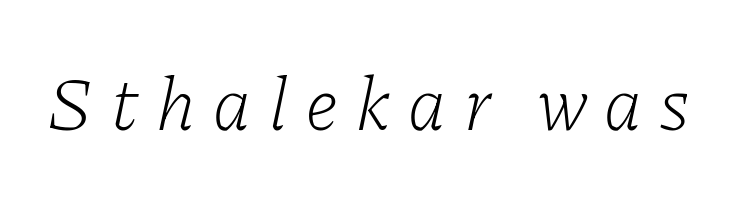
Unlike a clean sans, this face finishes its strokes with serifs. It's the slanting kind of type. This reads as an unemphasized weight, regular at the heaviest. Spacing verdict: proportional, widths tailored to each character.
